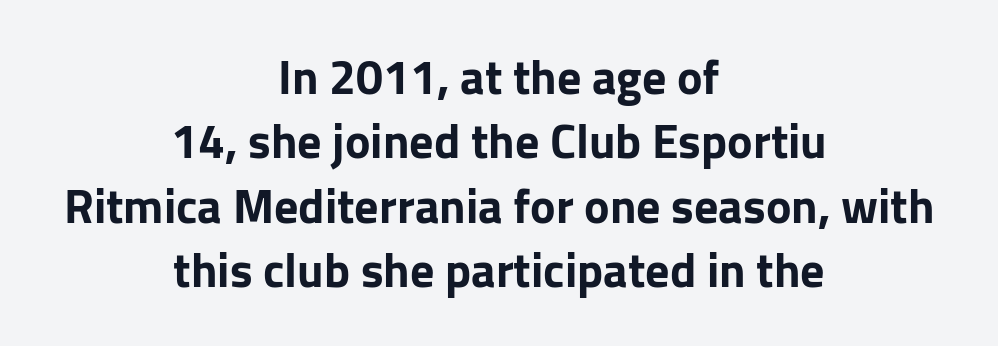
{"serif": "no", "italic": "no", "bold": "yes", "weight": "bold", "width": "normal", "stroke_contrast": "low", "x_height": "medium", "monospaced": "no", "underline": "no", "align": "center", "line_spacing": "normal", "line_spacing_ratio": 1.34, "letter_spacing": "normal", "letter_spacing_em": 0.0, "glyph_px": 48}
